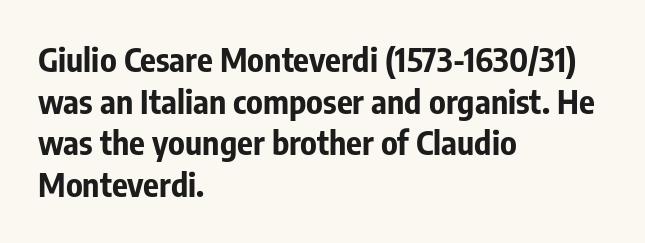
Q: Is the text bold? A: Yes.
Q: Is the text italic (slanted)? A: No, it is upright.
Q: Is the typeface a serif or a sans-serif typeface? A: Sans-serif.
Q: Is the text underlined? A: No.
Q: How is the paragraph aligned? A: Left-aligned.
Q: Is the spacing between letters normal or unusually wide? A: Normal.
Q: Is the spacing between lines tight, normal or loose? A: Normal.
Q: Width (condensed, normal, or wide)? A: Condensed.
Q: Stroke contrast? A: Low.
Q: x-height? A: Medium.
Q: Monospaced? A: No.
